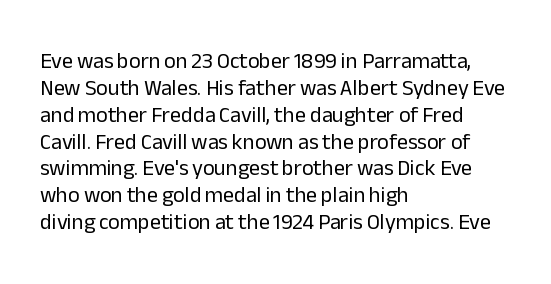
{"italic": "no", "bold": "no", "underline": "no", "align": "left", "line_spacing_ratio": 1.22, "letter_spacing": "normal", "letter_spacing_em": 0.0, "glyph_px": 22}
